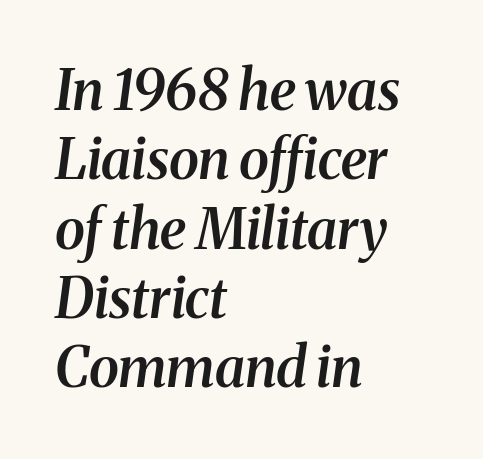
The image shows 55 px semibold serif type, italic (leaning right); set left-aligned, normal line spacing (1.26x), normal letter spacing, not underlined; medium stroke contrast and a medium x-height.
